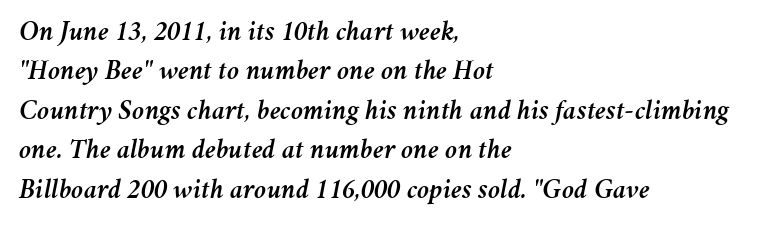
Q: Is the text italic (slanted)? A: Yes, it leans right by about 11 degrees.
Q: Is the text underlined? A: No.
Q: How is the paragraph aligned? A: Left-aligned.
Q: Is the spacing between letters normal or unusually wide? A: Normal.
Q: Is the spacing between lines tight, normal or loose? A: Normal.
Q: Width (condensed, normal, or wide)? A: Normal.
Q: Stroke contrast? A: Medium.
Q: x-height? A: Medium.
Q: Monospaced? A: No.
